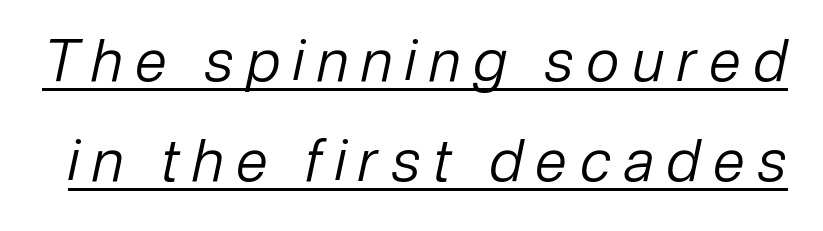
Q: Is the text bold? A: No.
Q: Is the text italic (slanted)? A: Yes, it leans right by about 12 degrees.
Q: Is the text underlined? A: Yes.
Q: Is the spacing between letters normal or unusually wide? A: Unusually wide.
Q: Width (condensed, normal, or wide)? A: Normal.
Q: Stroke contrast? A: Low.
Q: x-height? A: Medium.
Q: Monospaced? A: No.
